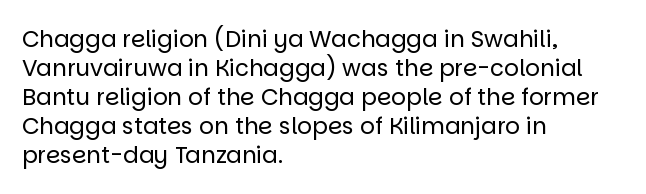
A typesetter would call this zero additional tracking. If you drew a line through each stem, it would be perfectly vertical. This block has exactly the height ordinary leading produces. Teacher's note: observe the even left margin — that is flush-left alignment. The area under the type is left untouched. This is not heavy type; no bold has been used.
